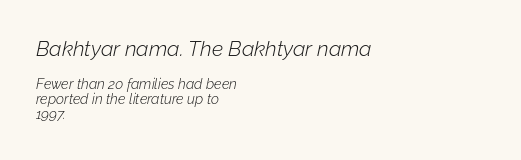
The image shows 21 px text type, italic (leaning right); set left-aligned, tight line spacing (1.07x), normal letter spacing, not underlined; the first (top) block is 1.5x larger.
